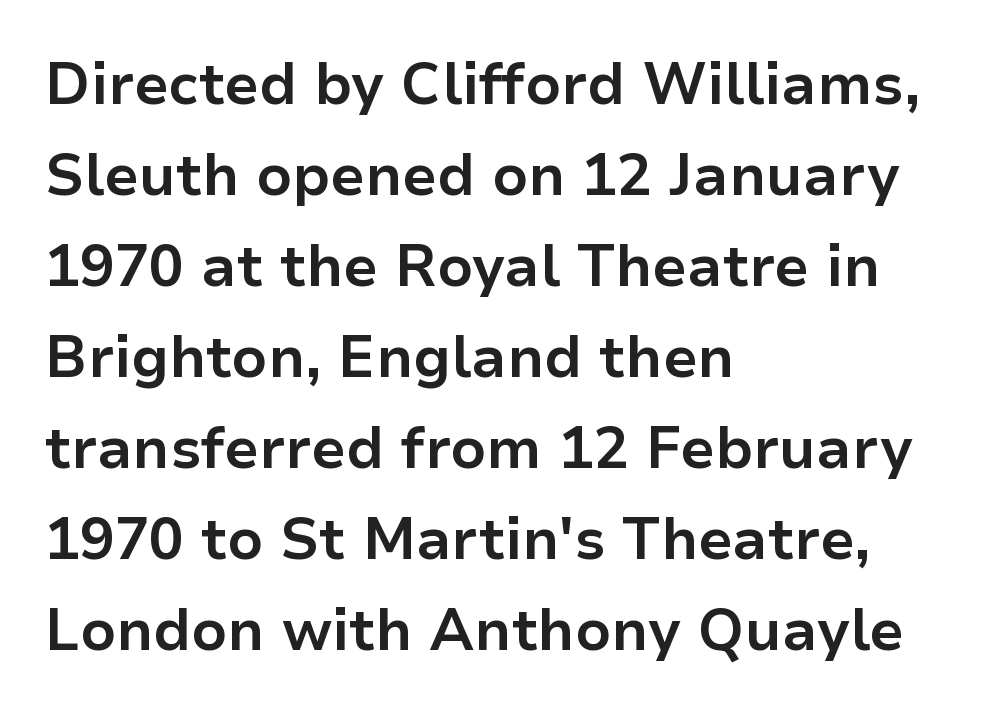
Q: Is the text bold? A: Yes.
Q: Is the text italic (slanted)? A: No, it is upright.
Q: Is the typeface a serif or a sans-serif typeface? A: Sans-serif.
Q: Is the text underlined? A: No.
Q: How is the paragraph aligned? A: Left-aligned.
Q: Is the spacing between letters normal or unusually wide? A: Normal.
Q: Is the spacing between lines tight, normal or loose? A: Normal.
Q: Width (condensed, normal, or wide)? A: Normal.
Q: Stroke contrast? A: Low.
Q: x-height? A: Medium.
Q: Monospaced? A: No.
